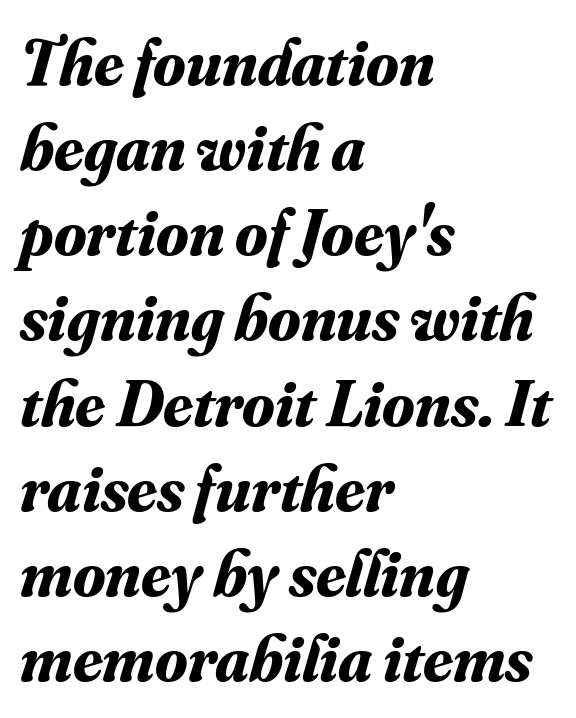
Q: Is the text bold? A: Yes.
Q: Is the text italic (slanted)? A: Yes, it leans right by about 16 degrees.
Q: Is the typeface a serif or a sans-serif typeface? A: Serif.
Q: Is the text underlined? A: No.
Q: How is the paragraph aligned? A: Left-aligned.
Q: Is the spacing between letters normal or unusually wide? A: Normal.
Q: Is the spacing between lines tight, normal or loose? A: Normal.
Q: Width (condensed, normal, or wide)? A: Normal.
Q: Stroke contrast? A: Medium.
Q: x-height? A: Small.
Q: Monospaced? A: No.
